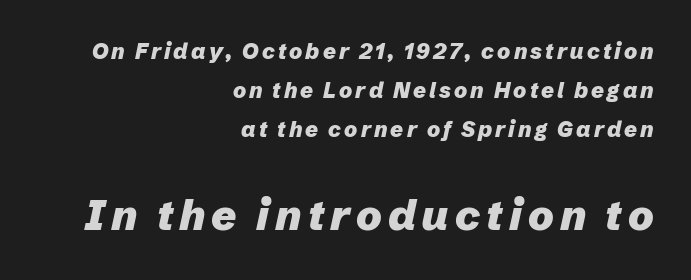
Reading top to bottom, the characters get bigger at the block break. Does the weight exceed regular? Yes, all the way to bold. The rendering anchors every line to the right-hand side. Would a proofreader flag this as italicized? Yes.
